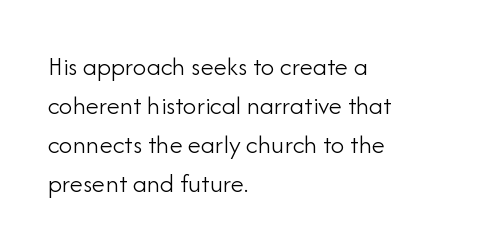
The image shows 27 px text type, upright; set left-aligned, normal line spacing (1.45x), normal letter spacing, not underlined.
